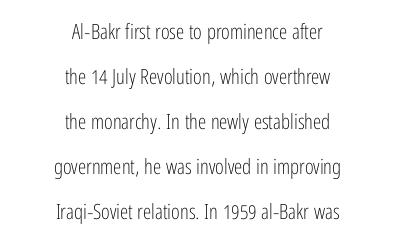
Q: Is the text bold? A: No.
Q: Is the text italic (slanted)? A: No, it is upright.
Q: Is the text underlined? A: No.
Q: How is the paragraph aligned? A: Centered.
Q: Is the spacing between letters normal or unusually wide? A: Normal.
Q: Is the spacing between lines tight, normal or loose? A: Loose.
